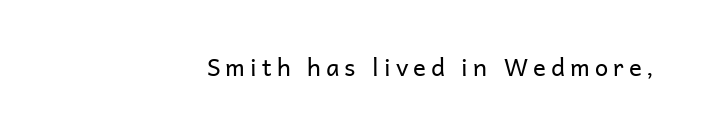
{"italic": "no", "bold": "no", "underline": "no", "align": "right", "letter_spacing": "wide", "letter_spacing_em": 0.21, "glyph_px": 24}
